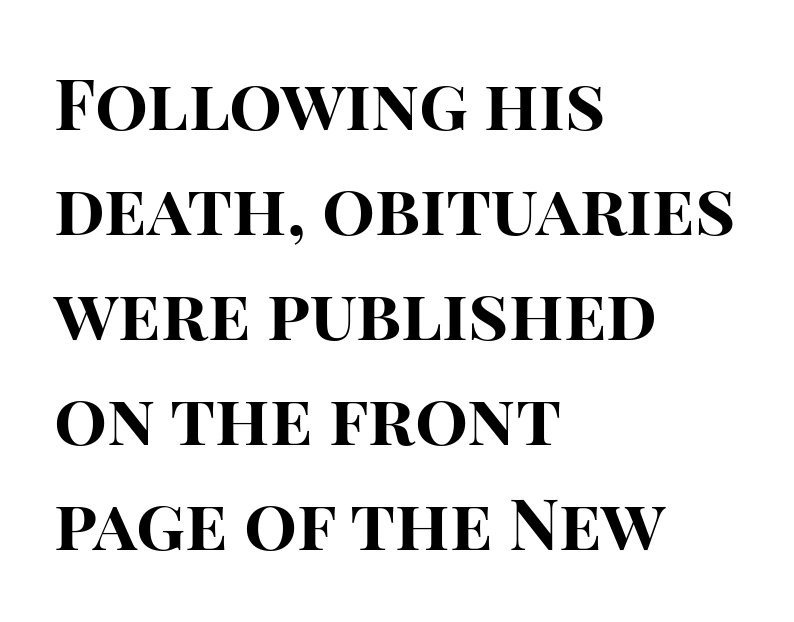
The passage shown has conventional tracking throughout. Heft: maximum for text — a bold. If you measured baseline to baseline, you'd find a middling distance. A roman cut, with each character standing at attention. Glance below the letters and you will spot only blank space.
